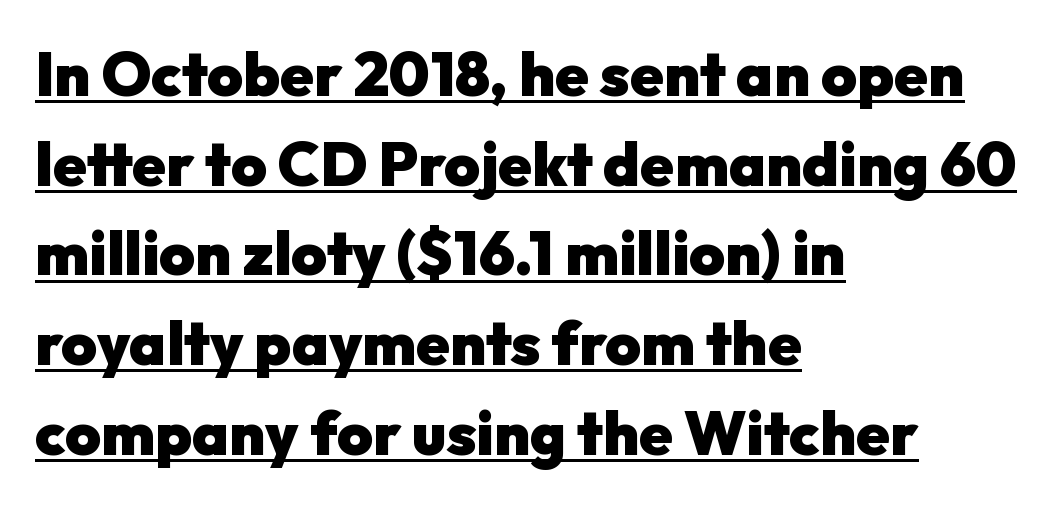
Q: Is the text bold? A: Yes.
Q: Is the text italic (slanted)? A: No, it is upright.
Q: Is the typeface a serif or a sans-serif typeface? A: Sans-serif.
Q: Is the text underlined? A: Yes.
Q: How is the paragraph aligned? A: Left-aligned.
Q: Is the spacing between letters normal or unusually wide? A: Normal.
Q: Is the spacing between lines tight, normal or loose? A: Normal.
Q: Width (condensed, normal, or wide)? A: Normal.
Q: Stroke contrast? A: Low.
Q: x-height? A: Medium.
Q: Monospaced? A: No.
